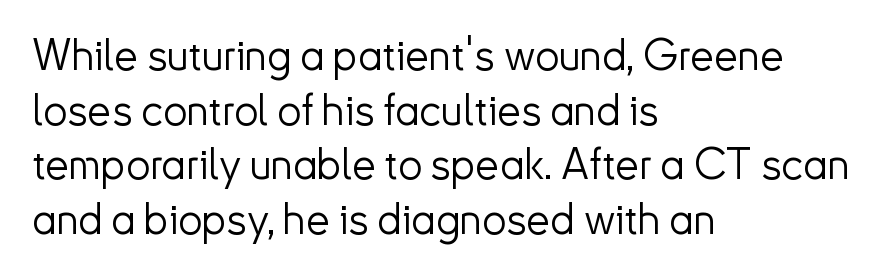
The image shows 43 px light sans-serif type, upright; set left-aligned, normal line spacing (1.27x), normal letter spacing, not underlined; low stroke contrast and a small x-height.
